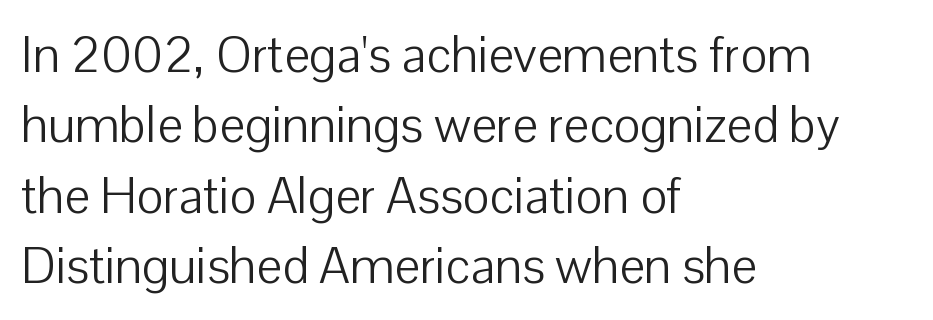
The characters display no serif detailing; their extremities are plain. The horizontal fit of the characters is conventional and even. The rendering anchors every line to the left-hand side. One glance says typical: line gaps are just what's usual. Just letters on the line, the space beneath them empty. The letters advance in unequal steps, a hallmark of proportional type.
